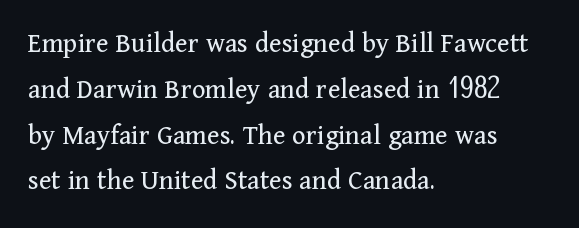
The image shows 29 px regular-weight serif type, upright; set left-aligned, normal line spacing (1.58x), normal letter spacing, not underlined; medium stroke contrast and a medium x-height.
